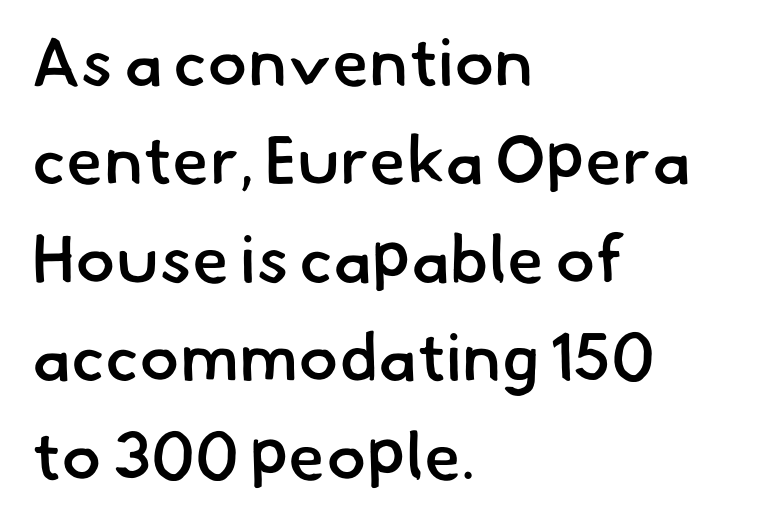
Q: Is the text bold? A: Semi-bold.
Q: Is the typeface a serif or a sans-serif typeface? A: Sans-serif.
Q: Is the text underlined? A: No.
Q: How is the paragraph aligned? A: Left-aligned.
Q: Is the spacing between letters normal or unusually wide? A: Normal.
Q: Is the spacing between lines tight, normal or loose? A: Normal.
Q: Width (condensed, normal, or wide)? A: Normal.
Q: Stroke contrast? A: Low.
Q: x-height? A: Small.
Q: Monospaced? A: No.
